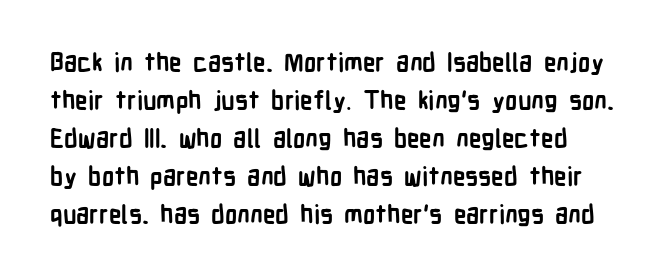
{"italic": "no", "bold": "yes", "underline": "no", "line_spacing": "normal", "line_spacing_ratio": 1.52, "letter_spacing": "normal", "letter_spacing_em": 0.0, "glyph_px": 25}
